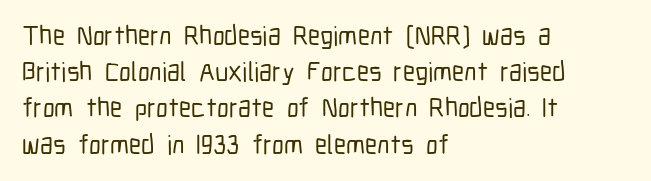
Q: Is the text italic (slanted)? A: No, it is upright.
Q: Is the text underlined? A: No.
Q: How is the paragraph aligned? A: Left-aligned.
Q: Is the spacing between letters normal or unusually wide? A: Normal.
Q: Is the spacing between lines tight, normal or loose? A: Normal.
